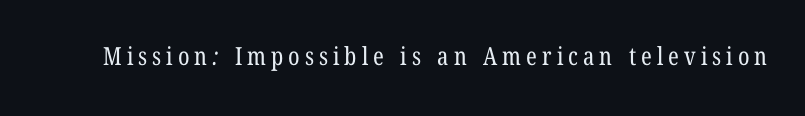
The letterforms stand isolated, each surrounded by extra space. The gap between lines stays unmarked. Stems here are at most as thick as an everyday book face.
